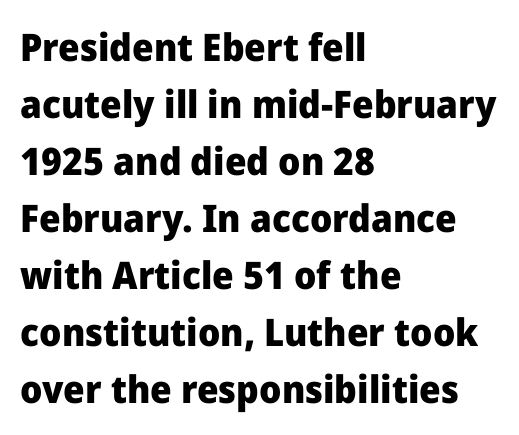
{"serif": "no", "italic": "no", "bold": "yes", "weight": "heavy", "width": "normal", "stroke_contrast": "low", "x_height": "medium", "monospaced": "no", "underline": "no", "align": "left", "line_spacing": "normal", "line_spacing_ratio": 1.5, "letter_spacing": "normal", "letter_spacing_em": 0.0, "glyph_px": 38}
